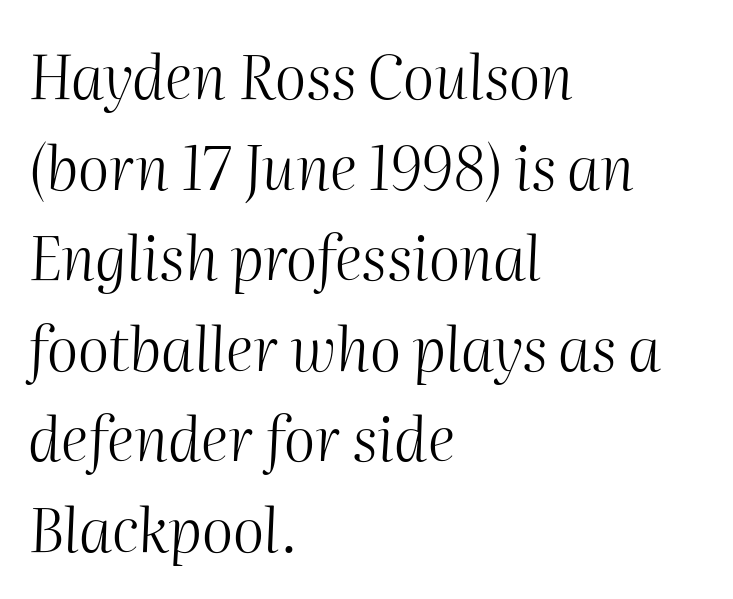
{"italic": "yes", "lean": "right", "slant_degrees": 2, "bold": "no", "weight": "light", "width": "normal", "stroke_contrast": "medium", "x_height": "medium", "monospaced": "no", "underline": "no", "align": "left", "line_spacing": "normal", "line_spacing_ratio": 1.51, "letter_spacing": "normal", "letter_spacing_em": 0.0, "glyph_px": 60}
